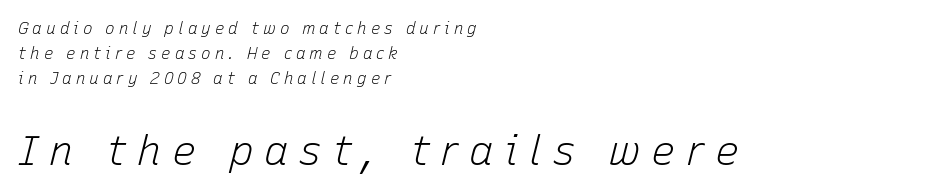
{"italic": "yes", "lean": "right", "slant_degrees": 15, "bold": "no", "weight": "light", "width": "normal", "stroke_contrast": "low", "x_height": "medium", "monospaced": "no", "underline": "no", "align": "left", "line_spacing": "normal", "line_spacing_ratio": 1.57, "letter_spacing": "wide", "letter_spacing_em": 0.25, "larger_block": "second", "size_ratio": 2.56, "glyph_px": 41}
